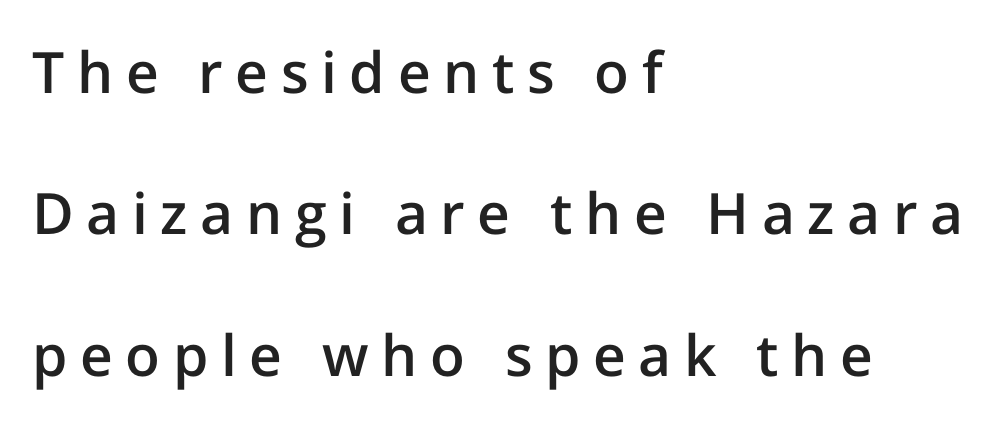
The image shows 57 px semibold sans-serif type, upright; set left-aligned, loose line spacing (2.48x), unusually wide letter spacing (+0.22 em), not underlined; low stroke contrast and a medium x-height.
